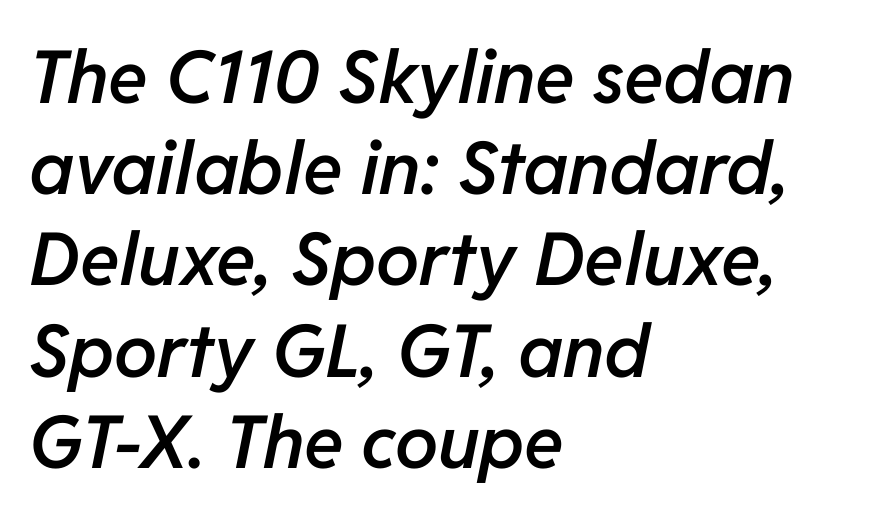
The image shows 73 px semibold type, italic (leaning right); set left-aligned, normal line spacing (1.25x), normal letter spacing, not underlined; low stroke contrast and a medium x-height.
